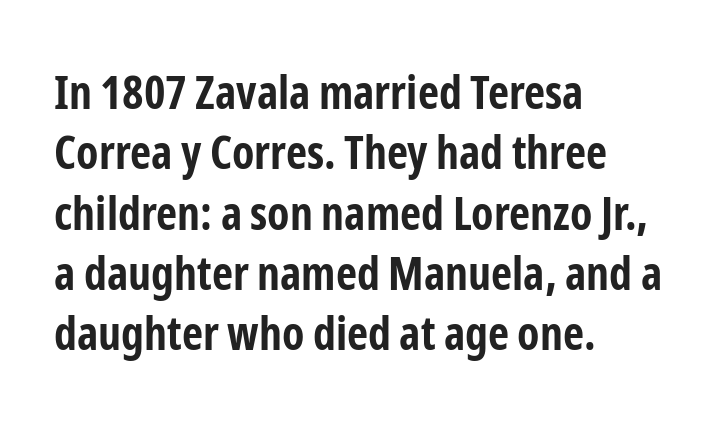
The image shows 46 px bold, condensed sans-serif type, upright; set left-aligned, normal line spacing (1.31x), normal letter spacing, not underlined; low stroke contrast and a medium x-height.
